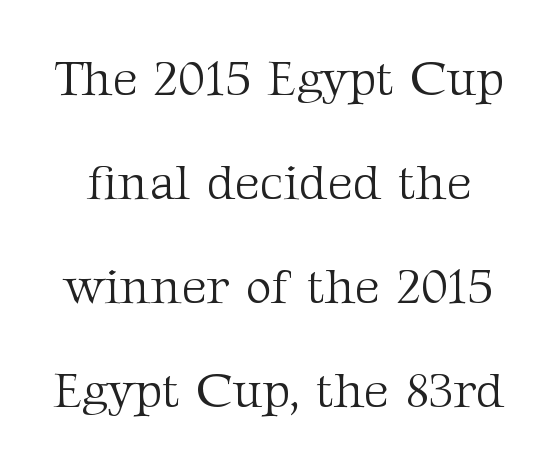
Q: Is the text bold? A: No.
Q: Is the text italic (slanted)? A: No, it is upright.
Q: Is the typeface a serif or a sans-serif typeface? A: Serif.
Q: Is the text underlined? A: No.
Q: Is the spacing between letters normal or unusually wide? A: Normal.
Q: Is the spacing between lines tight, normal or loose? A: Loose.
Q: Width (condensed, normal, or wide)? A: Normal.
Q: Stroke contrast? A: Medium.
Q: x-height? A: Medium.
Q: Monospaced? A: No.
